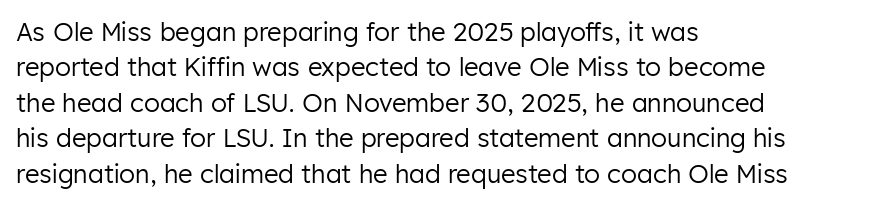
Q: Is the text bold? A: No.
Q: Is the text italic (slanted)? A: No, it is upright.
Q: Is the text underlined? A: No.
Q: How is the paragraph aligned? A: Left-aligned.
Q: Is the spacing between letters normal or unusually wide? A: Normal.
Q: Is the spacing between lines tight, normal or loose? A: Normal.
